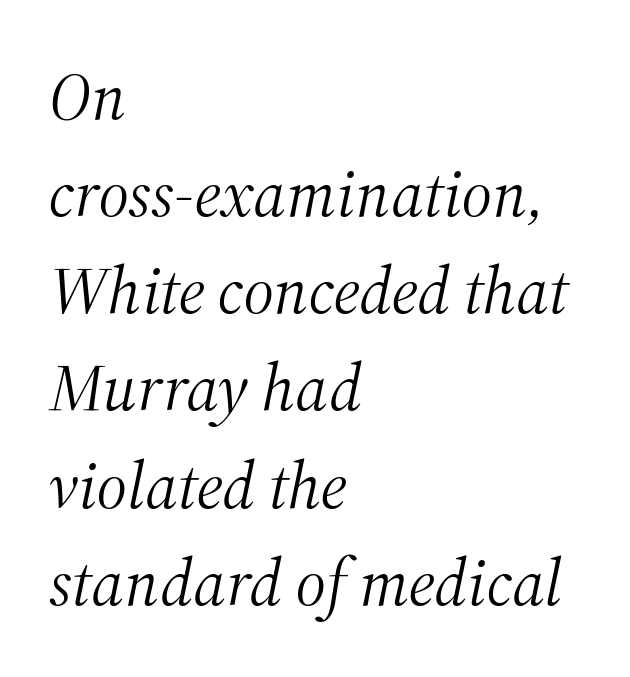
{"serif": "yes", "italic": "yes", "lean": "right", "slant_degrees": 12, "bold": "no", "weight": "light", "width": "normal", "stroke_contrast": "medium", "x_height": "medium", "monospaced": "no", "underline": "no", "align": "left", "line_spacing": "normal", "line_spacing_ratio": 1.45, "letter_spacing": "normal", "letter_spacing_em": 0.0, "glyph_px": 67}
